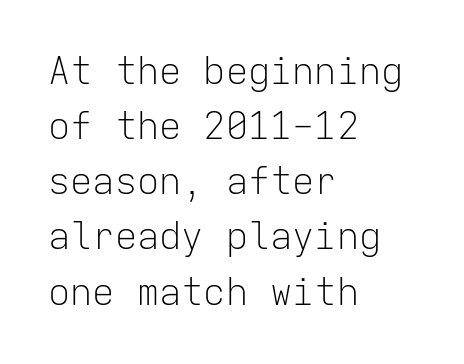
The image shows 37 px light sans-serif type, upright, monospaced; set left-aligned, normal line spacing (1.49x), normal letter spacing, not underlined; low stroke contrast and a medium x-height.
